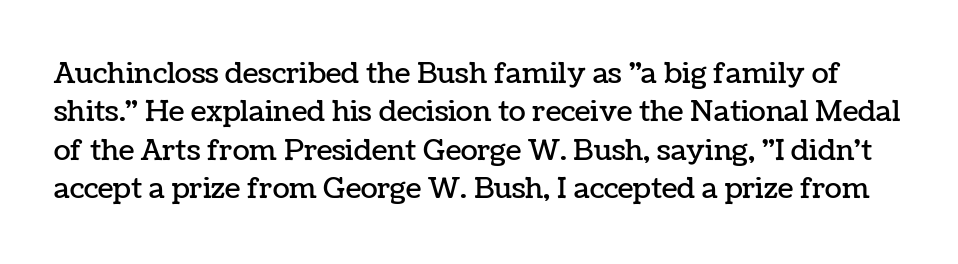
Q: Is the text italic (slanted)? A: No, it is upright.
Q: Is the text underlined? A: No.
Q: Is the spacing between letters normal or unusually wide? A: Normal.
Q: Is the spacing between lines tight, normal or loose? A: Normal.
Q: Width (condensed, normal, or wide)? A: Normal.
Q: Stroke contrast? A: Low.
Q: x-height? A: Medium.
Q: Monospaced? A: No.
